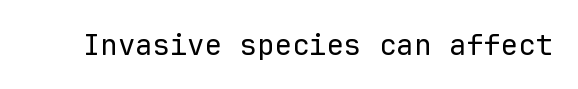
{"serif": "no", "italic": "no", "bold": "no", "weight": "regular", "width": "normal", "stroke_contrast": "low", "x_height": "medium", "monospaced": "yes", "underline": "no", "letter_spacing": "normal", "letter_spacing_em": 0.0, "glyph_px": 29}
